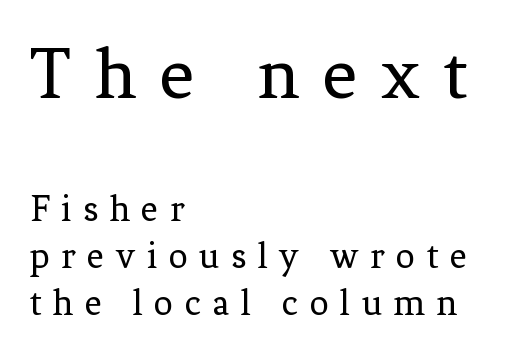
Check under the words: just untouched page. The face used here appears at its bigger size in the upper chunk. Character widths vary here, with narrow letters taking less room than wide ones. The ragged edge is on the right, which tells us the setting is flush left.
